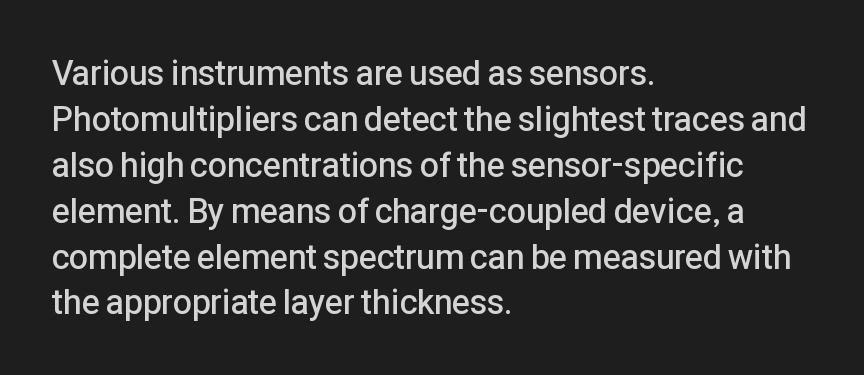
The lines are quadded left. Underline: absent. Is the letter spacing exaggerated? No — it looks like the ordinary default. The axis of the letterforms is exactly vertical.
